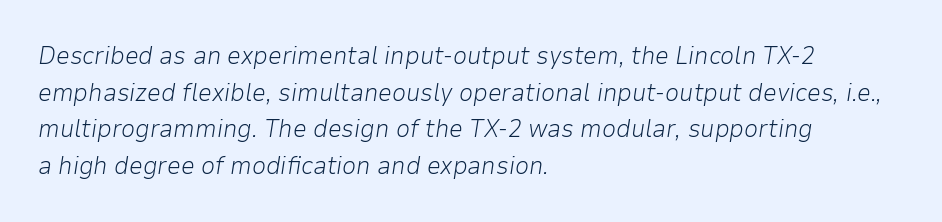
Q: Is the text bold? A: No.
Q: Is the text italic (slanted)? A: Yes, it leans right by about 9 degrees.
Q: Is the text underlined? A: No.
Q: How is the paragraph aligned? A: Left-aligned.
Q: Is the spacing between letters normal or unusually wide? A: Normal.
Q: Is the spacing between lines tight, normal or loose? A: Normal.
